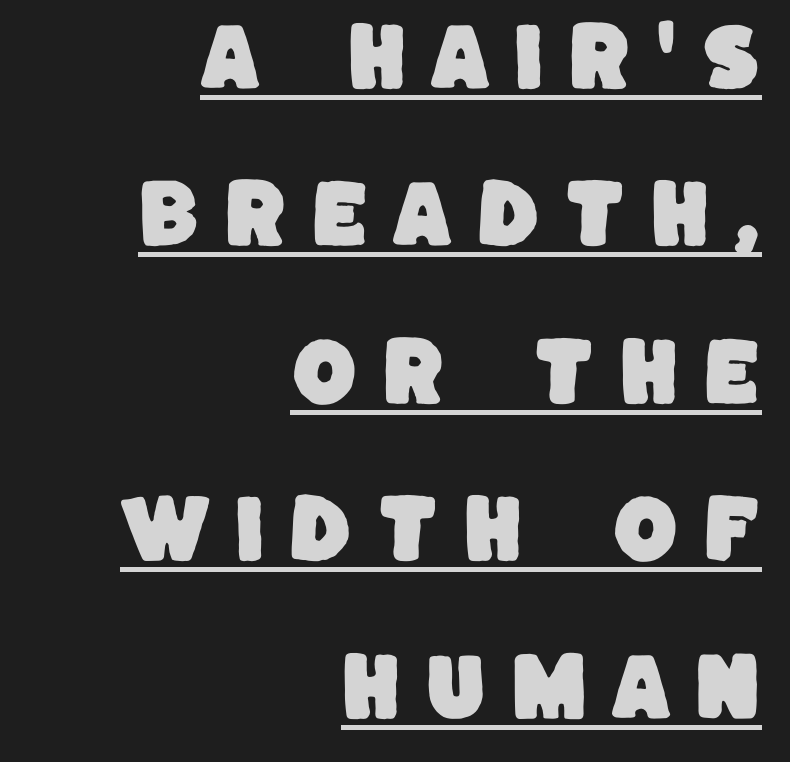
The image shows 75 px sans-serif type; set right-aligned, loose line spacing (2.1x), unusually wide letter spacing (+0.32 em), underlined; low stroke contrast and a large x-height.
